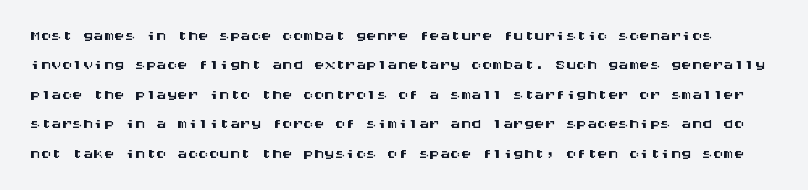
The image shows 21 px text type, upright; set normal line spacing (1.4x), normal letter spacing, not underlined.
